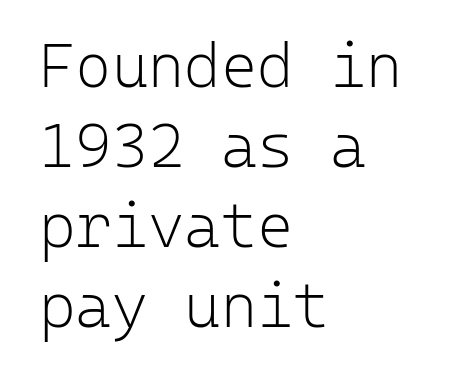
{"serif": "no", "italic": "no", "bold": "no", "weight": "light", "width": "normal", "stroke_contrast": "low", "x_height": "medium", "monospaced": "yes", "underline": "no", "align": "left", "line_spacing": "normal", "line_spacing_ratio": 1.29, "letter_spacing": "normal", "letter_spacing_em": 0.0, "glyph_px": 62}
